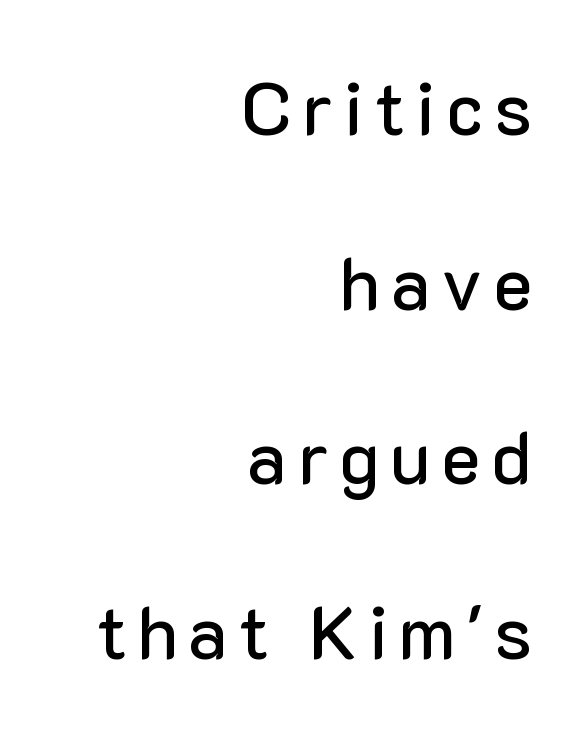
{"serif": "no", "italic": "no", "width": "normal", "stroke_contrast": "low", "x_height": "medium", "monospaced": "no", "underline": "no", "align": "right", "line_spacing": "loose", "line_spacing_ratio": 2.36, "glyph_px": 74}
